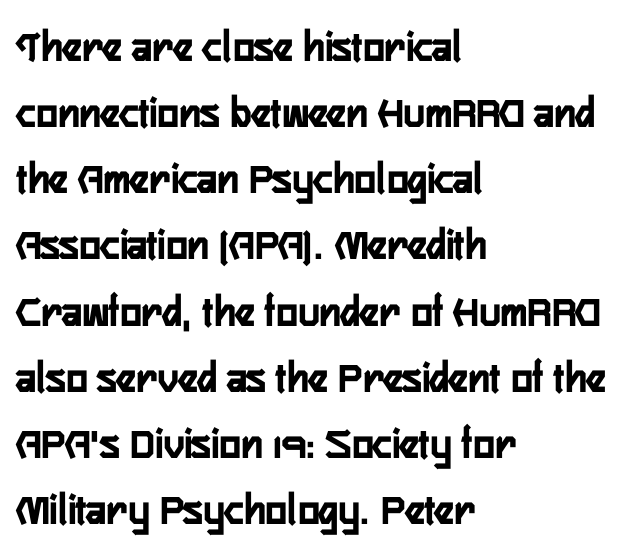
These lines stack with their left ends in a neat column. Decoration check: the copy has no underline. It's the straight-up-and-down kind of type. The letters advance in unequal steps, a hallmark of proportional type.
